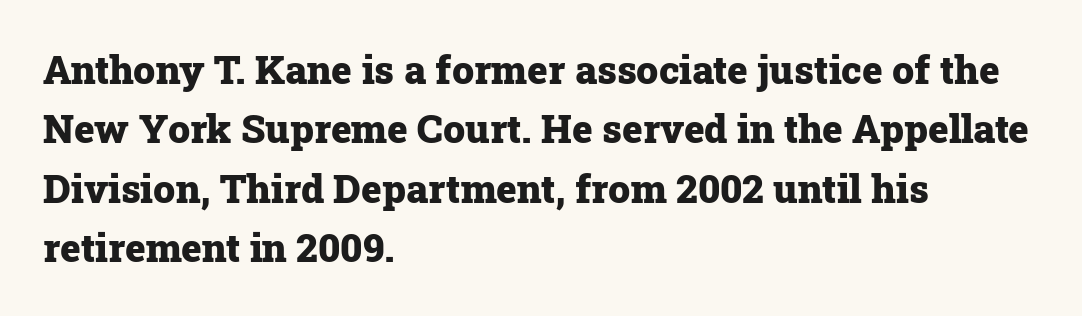
{"serif": "yes", "italic": "no", "bold": "yes", "weight": "heavy", "width": "normal", "stroke_contrast": "low", "x_height": "medium", "monospaced": "no", "underline": "no", "align": "left", "line_spacing": "normal", "line_spacing_ratio": 1.52, "letter_spacing": "normal", "letter_spacing_em": 0.0, "glyph_px": 39}
